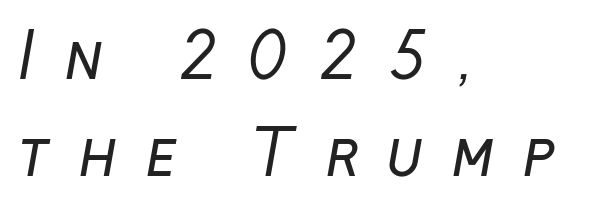
The image shows 62 px regular-weight sans-serif type; set left-aligned, normal line spacing (1.57x), unusually wide letter spacing (+0.45 em), not underlined; low stroke contrast and a medium x-height.
